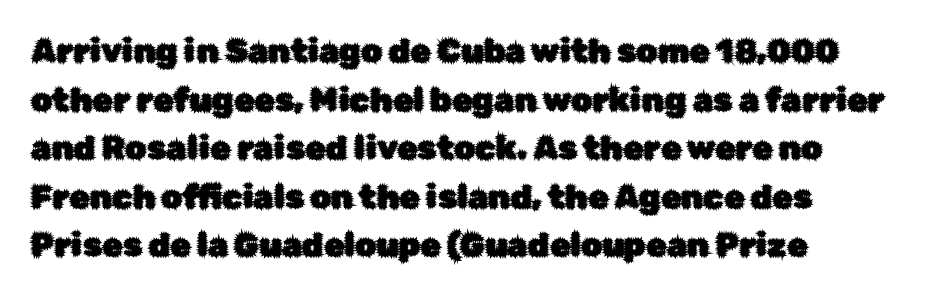
{"serif": "no", "italic": "no", "width": "normal", "stroke_contrast": "low", "x_height": "medium", "monospaced": "no", "underline": "no", "align": "left", "line_spacing": "normal", "line_spacing_ratio": 1.47, "letter_spacing": "normal", "letter_spacing_em": 0.0, "glyph_px": 33}
